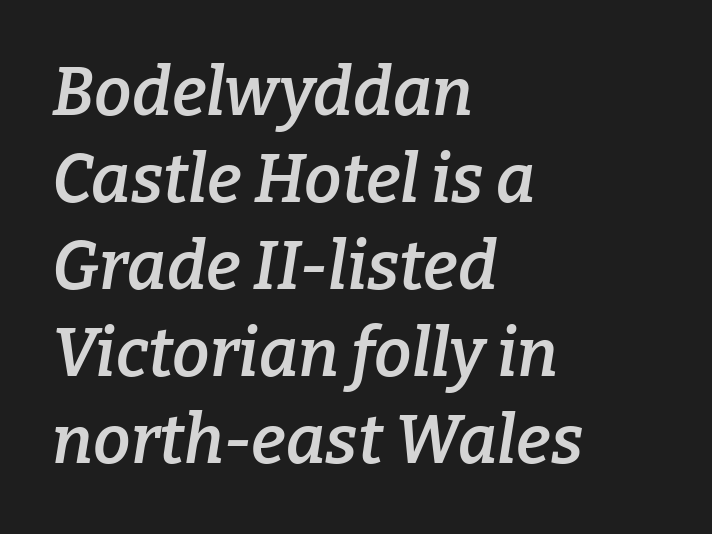
{"serif": "yes", "italic": "yes", "lean": "right", "slant_degrees": 9, "bold": "semi", "weight": "semibold", "width": "normal", "stroke_contrast": "low", "x_height": "medium", "monospaced": "no", "underline": "no", "align": "left", "line_spacing": "normal", "line_spacing_ratio": 1.3, "letter_spacing": "normal", "letter_spacing_em": 0.0, "glyph_px": 67}
